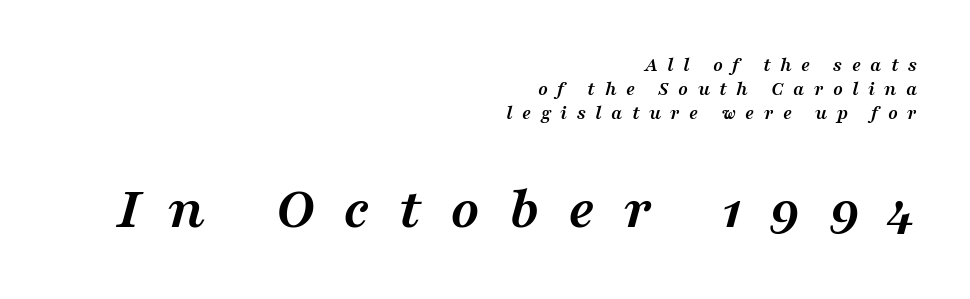
The image shows 60 px semibold, wide serif type, italic (leaning right); set right-aligned, line spacing 1.2x, unusually wide letter spacing (+0.47 em), not underlined; the second (bottom) block is 3.0x larger; medium stroke contrast and a medium x-height.
